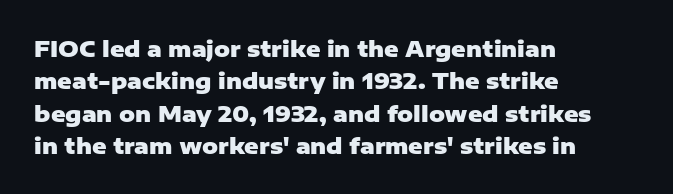
Q: Is the text bold? A: Yes.
Q: Is the text italic (slanted)? A: No, it is upright.
Q: Is the text underlined? A: No.
Q: How is the paragraph aligned? A: Left-aligned.
Q: Is the spacing between letters normal or unusually wide? A: Normal.
Q: Is the spacing between lines tight, normal or loose? A: Normal.
